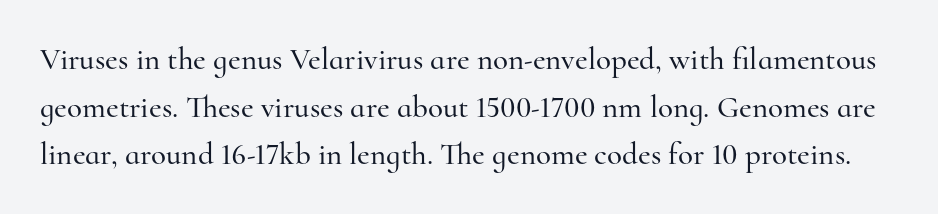
A serif font was chosen for this passage. These lines are rendered in a variable-pitch font. Type without underlining. Spacing between characters is what you'd get straight out of the box.
